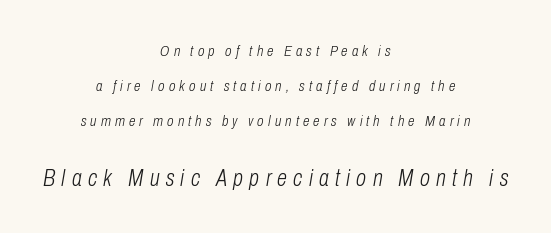
Between these two stacked blocks, the lower one wins on size. Notice how the stems are inclined rather than vertical — that's the hallmark of italics. Is the type heavy? It reads as light-to-regular instead. Underline: absent. A typesetter would call this heavily tracked-out type.
